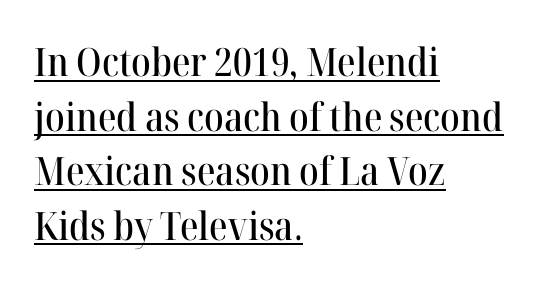
Spacing verdict: proportional, widths tailored to each character. The line texture is even and compact thanks to regular tracking. This is serif lettering, the kind often seen in printed books. Do the letters lean? They stand straight. Evenly set lines give the paragraph a standard silhouette.
